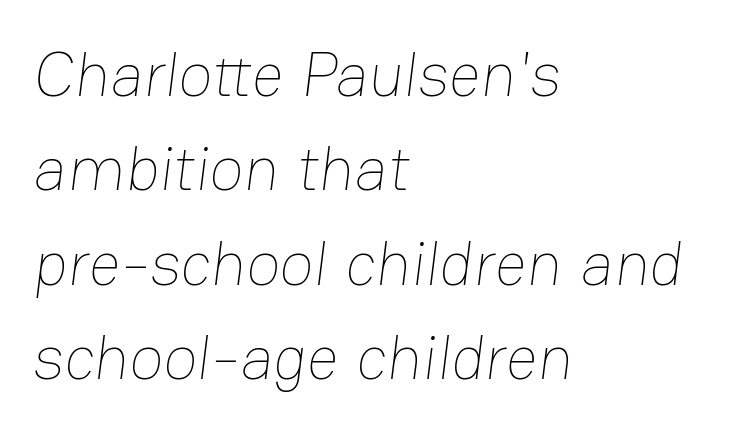
The image shows 63 px thin type; set left-aligned, normal line spacing (1.5x), normal letter spacing, not underlined; low stroke contrast and a medium x-height.
